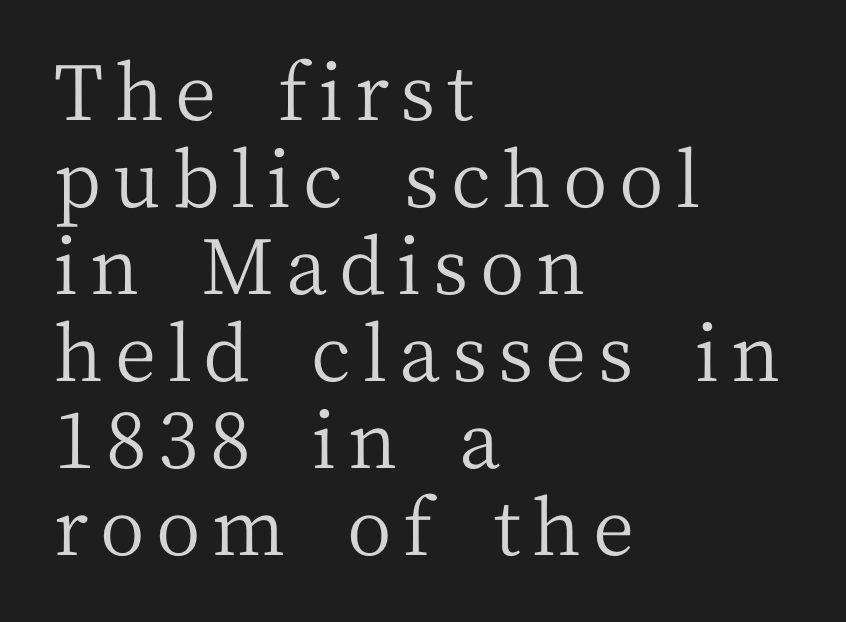
{"serif": "yes", "italic": "no", "bold": "no", "weight": "regular", "width": "normal", "stroke_contrast": "medium", "x_height": "medium", "monospaced": "no", "underline": "no", "align": "left", "line_spacing": "tight", "line_spacing_ratio": 1.13, "glyph_px": 77}
